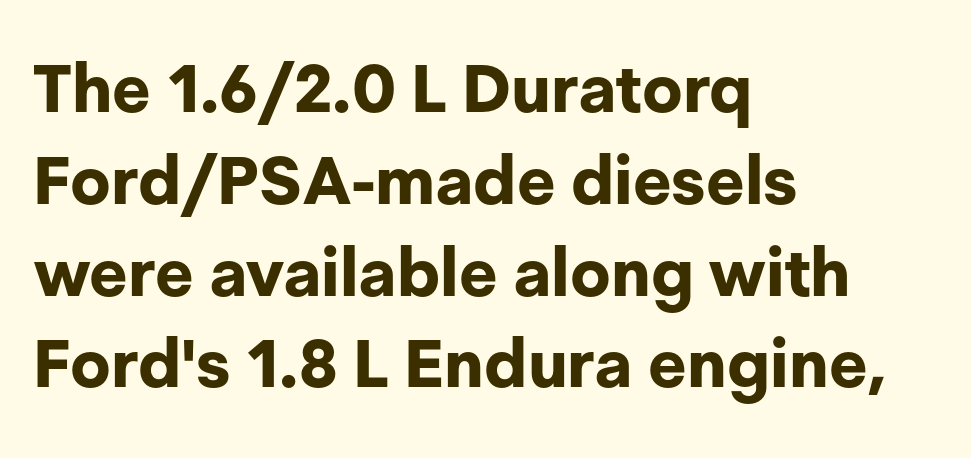
Q: Is the text bold? A: Yes.
Q: Is the text italic (slanted)? A: No, it is upright.
Q: Is the typeface a serif or a sans-serif typeface? A: Sans-serif.
Q: Is the text underlined? A: No.
Q: How is the paragraph aligned? A: Left-aligned.
Q: Is the spacing between letters normal or unusually wide? A: Normal.
Q: Is the spacing between lines tight, normal or loose? A: Normal.
Q: Width (condensed, normal, or wide)? A: Normal.
Q: Stroke contrast? A: Low.
Q: x-height? A: Medium.
Q: Monospaced? A: No.
